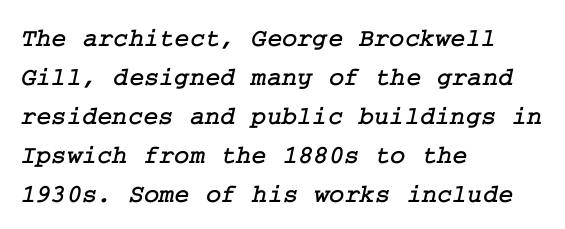
The image shows 26 px text type; set left-aligned, normal line spacing (1.5x), normal letter spacing, not underlined.
